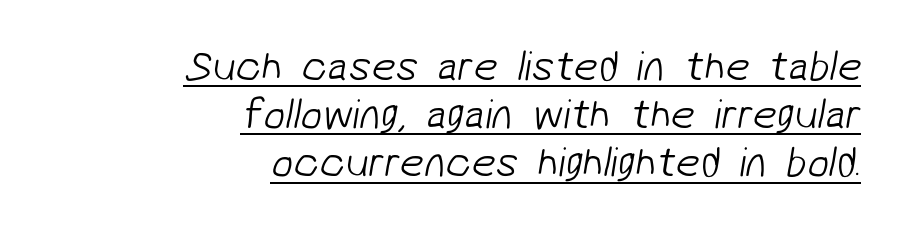
{"serif": "no", "bold": "no", "weight": "light", "width": "normal", "stroke_contrast": "low", "x_height": "medium", "monospaced": "no", "underline": "yes", "align": "right", "line_spacing": "tight", "line_spacing_ratio": 1.12, "letter_spacing": "normal", "letter_spacing_em": 0.0, "glyph_px": 43}
